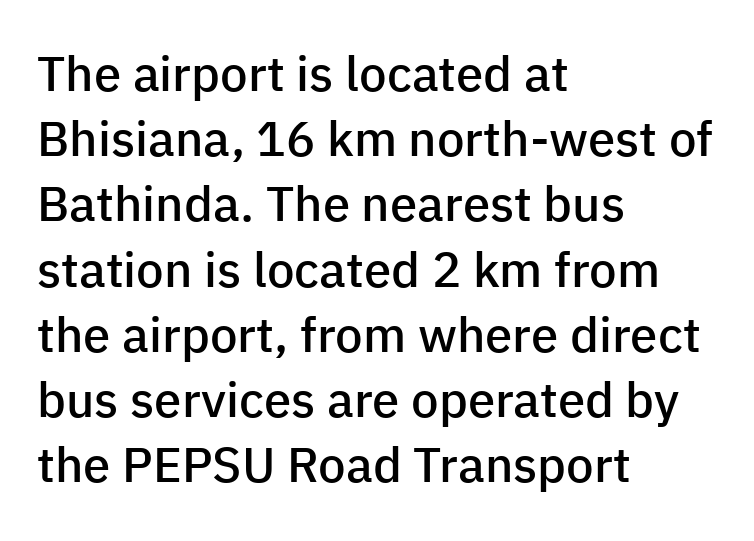
{"serif": "no", "italic": "no", "bold": "semi", "weight": "semibold", "width": "normal", "stroke_contrast": "low", "x_height": "medium", "monospaced": "no", "underline": "no", "align": "left", "line_spacing": "normal", "line_spacing_ratio": 1.33, "letter_spacing": "normal", "letter_spacing_em": 0.0, "glyph_px": 49}
